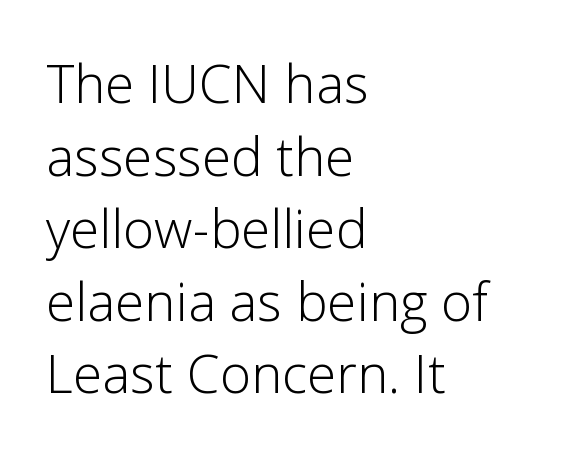
Q: Is the text bold? A: No.
Q: Is the text italic (slanted)? A: No, it is upright.
Q: Is the typeface a serif or a sans-serif typeface? A: Sans-serif.
Q: Is the text underlined? A: No.
Q: How is the paragraph aligned? A: Left-aligned.
Q: Is the spacing between letters normal or unusually wide? A: Normal.
Q: Is the spacing between lines tight, normal or loose? A: Normal.
Q: Width (condensed, normal, or wide)? A: Normal.
Q: Stroke contrast? A: Low.
Q: x-height? A: Medium.
Q: Monospaced? A: No.
